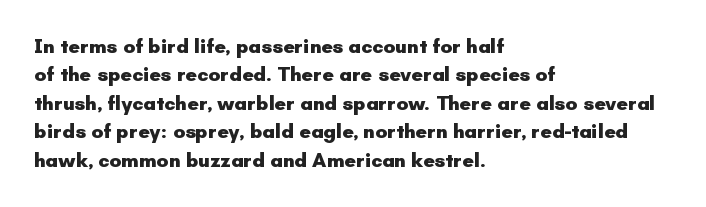
Has an underline been added? It has not. Here the glyphs are tracked normally, forming tight word shapes. Compared with typical paragraphs, the rows here are spaced about the same. The characters look thick and weighty, a clear bold.
